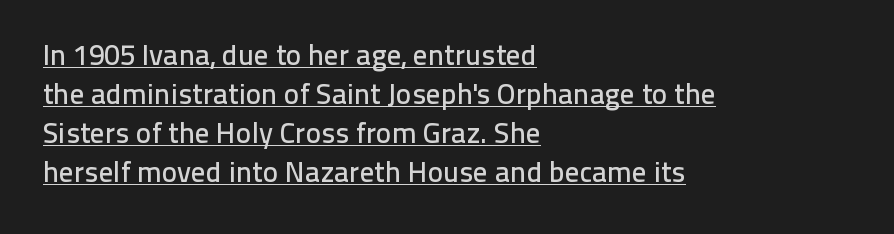
Q: Is the text italic (slanted)? A: No, it is upright.
Q: Is the typeface a serif or a sans-serif typeface? A: Sans-serif.
Q: Is the text underlined? A: Yes.
Q: How is the paragraph aligned? A: Left-aligned.
Q: Is the spacing between letters normal or unusually wide? A: Normal.
Q: Is the spacing between lines tight, normal or loose? A: Normal.
Q: Width (condensed, normal, or wide)? A: Normal.
Q: Stroke contrast? A: Low.
Q: x-height? A: Medium.
Q: Monospaced? A: No.
